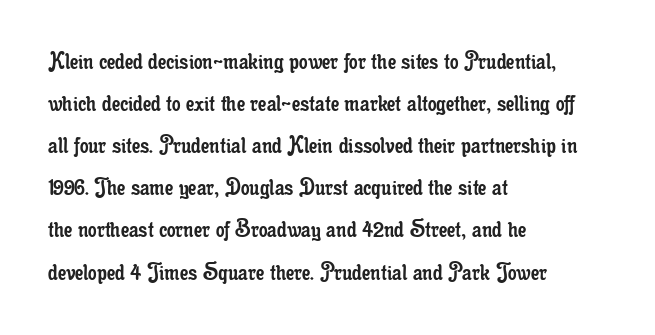
Each new line begins a customary step beneath the previous one. The passage shown is not underscored anywhere. Weight: not bold — regular or lighter. Nope, not italic — everything's standing straight. A classic flush-left, rag-right setting is used for this passage.
